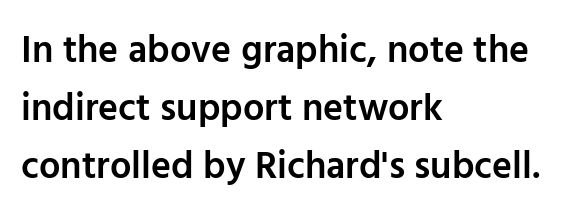
The image shows 38 px semibold sans-serif type, upright; set left-aligned, normal line spacing (1.52x), normal letter spacing, not underlined; low stroke contrast and a medium x-height.
